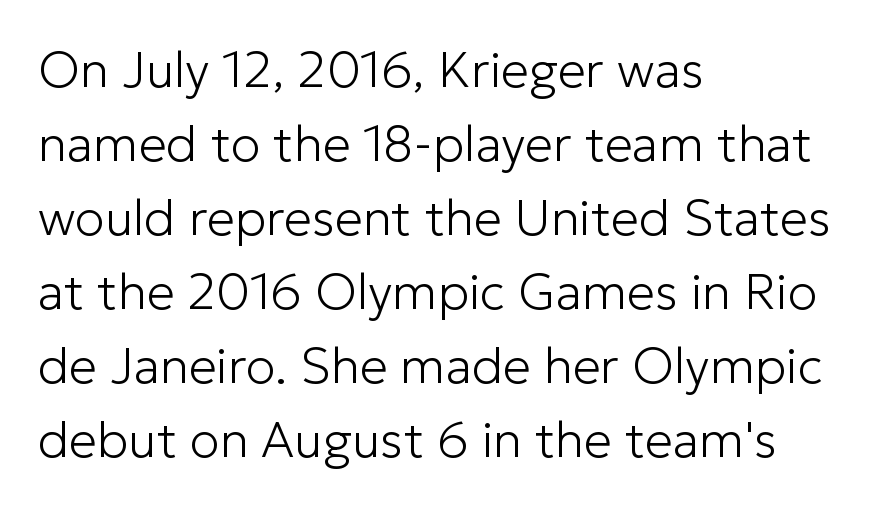
Q: Is the text bold? A: No.
Q: Is the text italic (slanted)? A: No, it is upright.
Q: Is the typeface a serif or a sans-serif typeface? A: Sans-serif.
Q: Is the text underlined? A: No.
Q: How is the paragraph aligned? A: Left-aligned.
Q: Is the spacing between letters normal or unusually wide? A: Normal.
Q: Is the spacing between lines tight, normal or loose? A: Normal.
Q: Width (condensed, normal, or wide)? A: Normal.
Q: Stroke contrast? A: Low.
Q: x-height? A: Medium.
Q: Monospaced? A: No.
